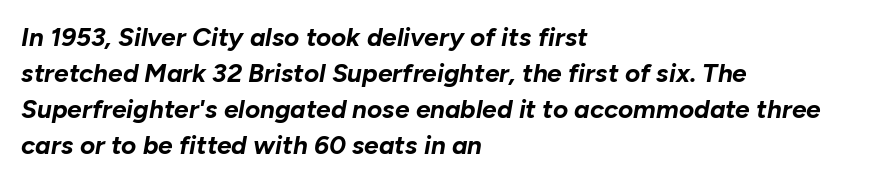
{"italic": "yes", "lean": "right", "slant_degrees": 10, "bold": "yes", "underline": "no", "align": "left", "line_spacing": "normal", "line_spacing_ratio": 1.39, "letter_spacing": "normal", "letter_spacing_em": 0.0, "glyph_px": 26}
